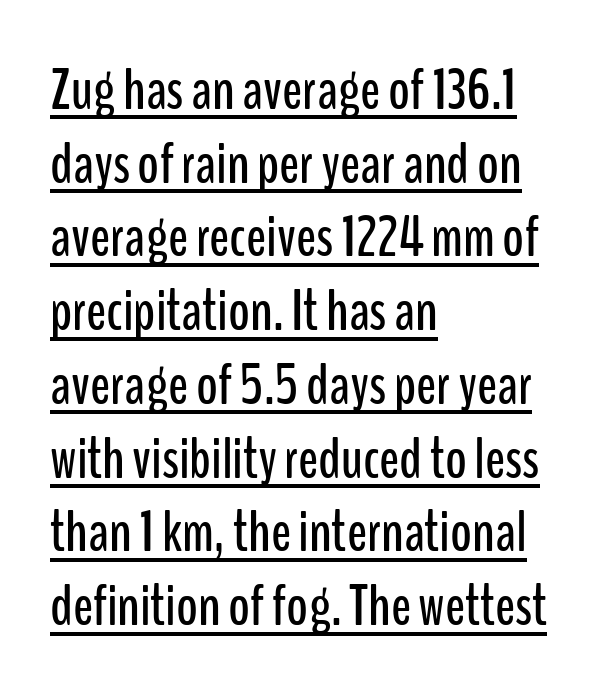
{"serif": "no", "italic": "no", "width": "condensed", "stroke_contrast": "low", "x_height": "medium", "monospaced": "no", "underline": "yes", "align": "left", "line_spacing": "normal", "line_spacing_ratio": 1.25, "letter_spacing": "normal", "letter_spacing_em": 0.0, "glyph_px": 59}
